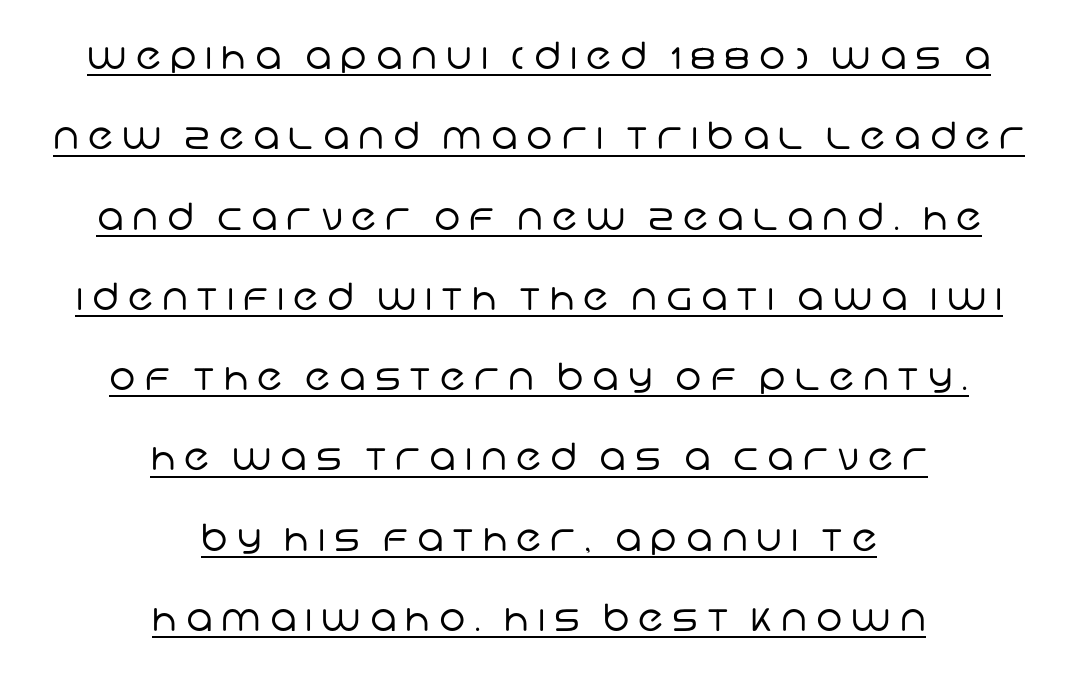
The image shows 37 px regular-weight sans-serif type; set centered, loose line spacing (2.17x), unusually wide letter spacing (+0.24 em), underlined; low stroke contrast and a large x-height.
